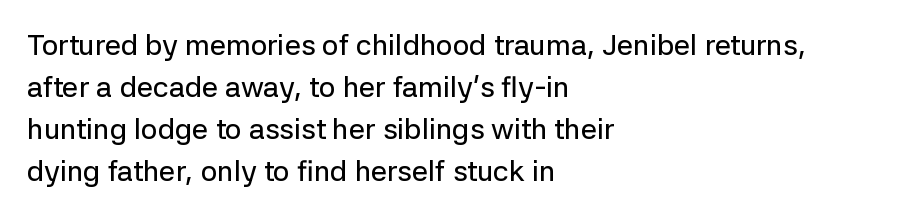
The image shows 29 px sans-serif type, upright; set left-aligned, normal line spacing (1.45x), normal letter spacing, not underlined; low stroke contrast and a medium x-height.
